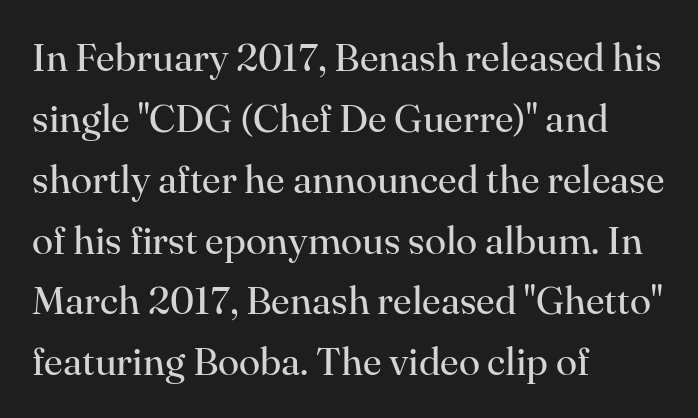
The image shows 39 px regular-weight serif type, upright; set left-aligned, normal line spacing (1.56x), normal letter spacing, not underlined; high stroke contrast and a small x-height.
